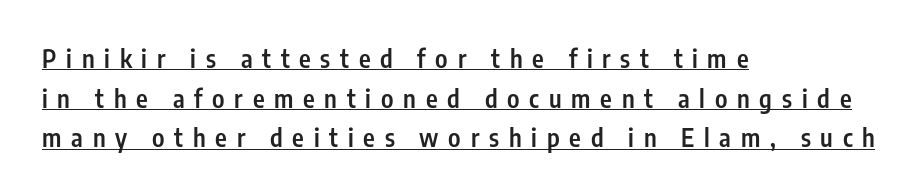
{"italic": "no", "bold": "semi", "underline": "yes", "align": "left", "line_spacing": "normal", "line_spacing_ratio": 1.59, "letter_spacing": "wide", "letter_spacing_em": 0.39, "glyph_px": 25}
